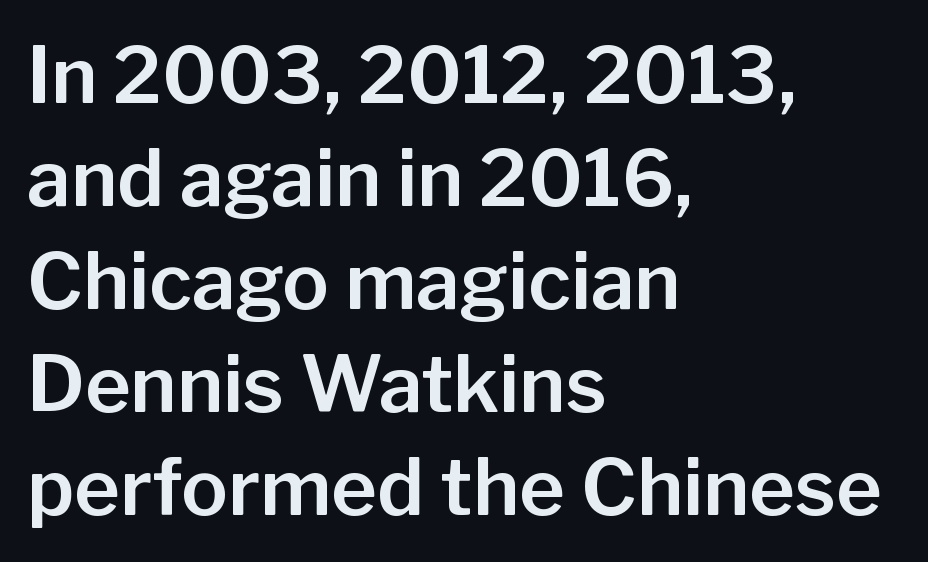
The image shows 78 px sans-serif type, upright; set left-aligned, normal line spacing (1.32x), normal letter spacing, not underlined; low stroke contrast and a medium x-height.
